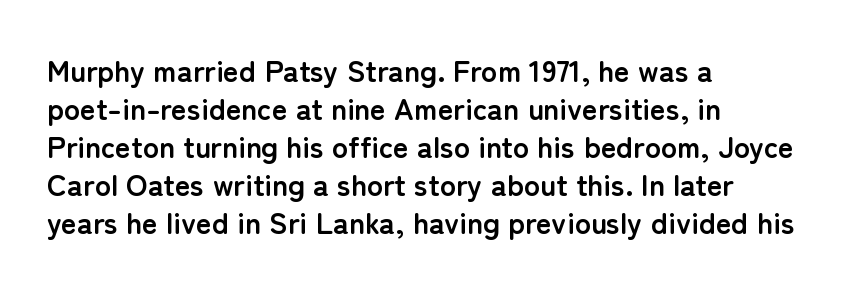
Spacing verdict: proportional, widths tailored to each character. Notice how descenders clear the ascenders below comfortably — that's standard leading. These words are printed bold, with thick strokes throughout. Is there any slant? The stems are plumb. You could call the tracking neutral — neither tight nor loose. Descenders hang freely into open space.
